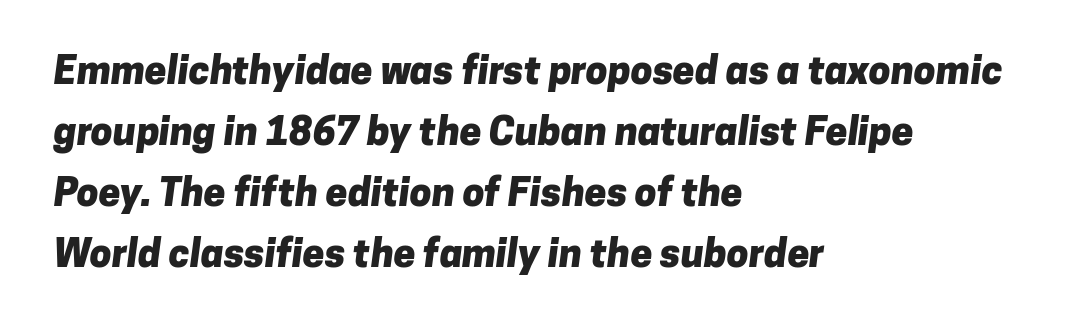
{"serif": "no", "bold": "yes", "weight": "heavy", "width": "normal", "stroke_contrast": "low", "x_height": "medium", "monospaced": "no", "underline": "no", "align": "left", "line_spacing": "normal", "line_spacing_ratio": 1.56, "letter_spacing": "normal", "letter_spacing_em": 0.0, "glyph_px": 39}
